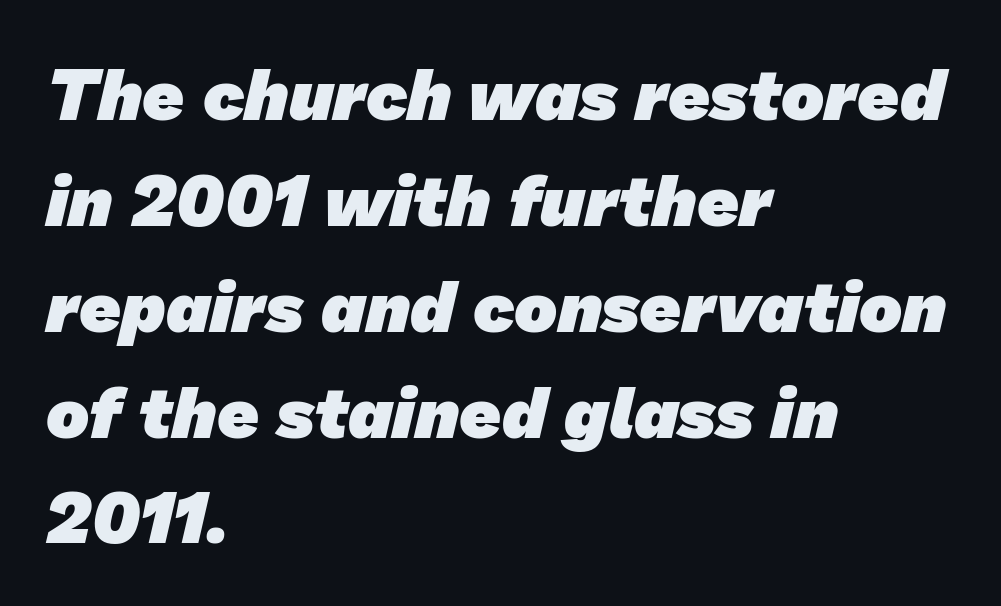
The image shows 72 px heavy sans-serif type; set left-aligned, normal line spacing (1.47x), normal letter spacing, not underlined; low stroke contrast and a medium x-height.
